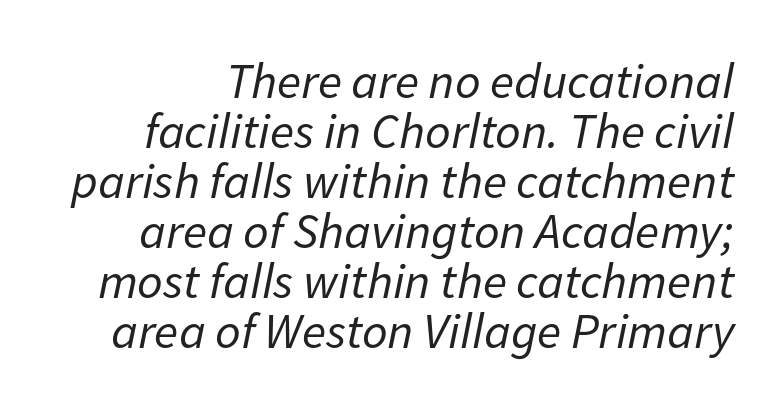
The image shows 50 px regular-weight type, italic (leaning right); set tight line spacing (1.0x), normal letter spacing, not underlined; low stroke contrast and a medium x-height.
